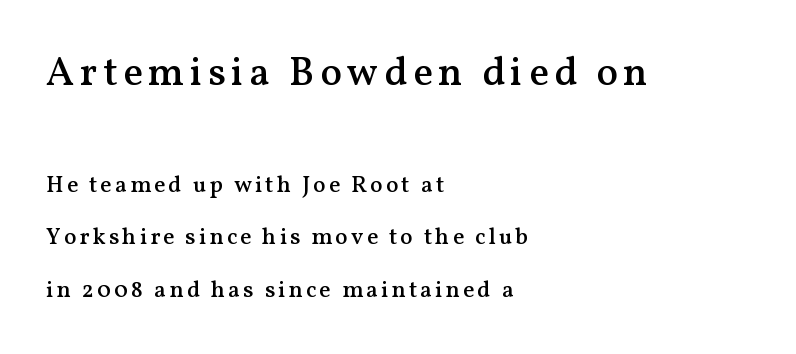
In terms of leading, this rendering errs on the spacious side. The characters display serif detailing at their extremities. Alignment: flush left. Note: larger setting up top, smaller setting below. The rendering uses a semibold face; strokes are thickened but not to full bold. A bare baseline throughout the passage.
